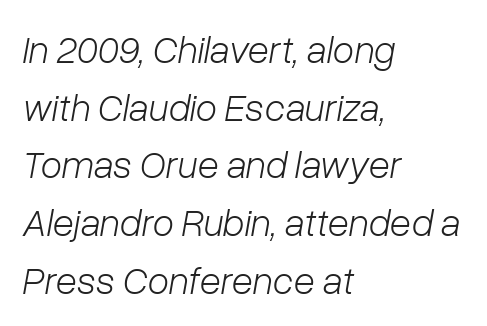
The image shows 39 px light type, italic (leaning right); set left-aligned, normal line spacing (1.48x), normal letter spacing, not underlined; low stroke contrast and a medium x-height.
